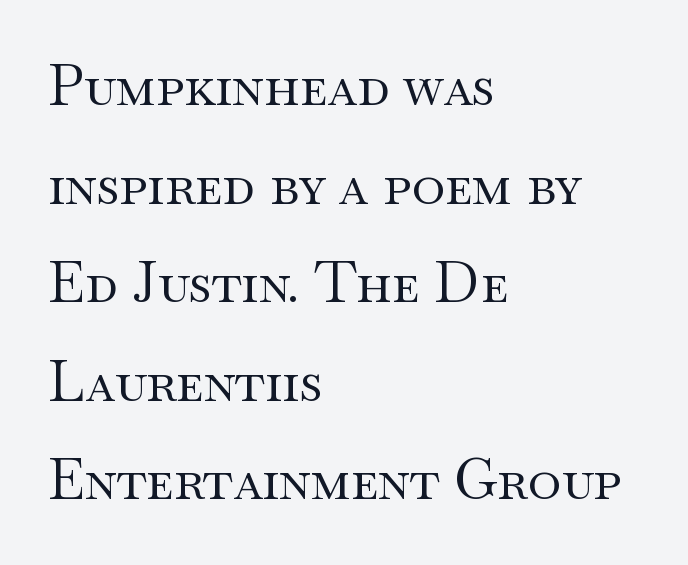
The image shows 57 px regular-weight, wide serif type, upright; set left-aligned, line spacing 1.73x, normal letter spacing, not underlined; medium stroke contrast and a small x-height.
